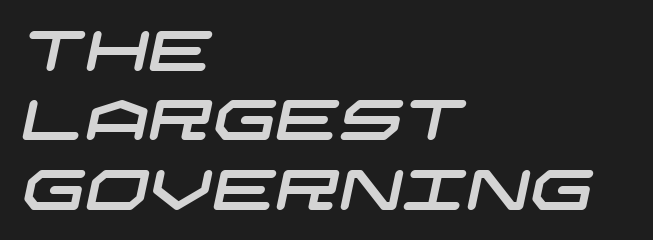
{"serif": "no", "width": "wide", "stroke_contrast": "low", "x_height": "large", "underline": "no", "align": "left", "line_spacing_ratio": 1.24, "letter_spacing": "normal", "letter_spacing_em": 0.0, "glyph_px": 56}
